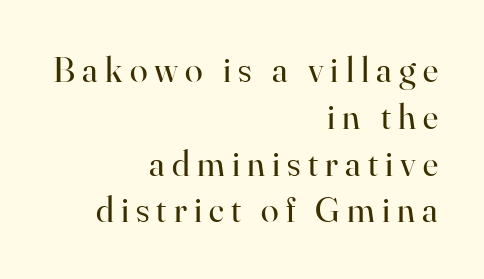
{"serif": "yes", "italic": "no", "bold": "no", "weight": "regular", "width": "normal", "stroke_contrast": "high", "x_height": "small", "monospaced": "no", "underline": "no", "align": "right", "line_spacing": "normal", "line_spacing_ratio": 1.3, "letter_spacing": "wide", "letter_spacing_em": 0.2, "glyph_px": 36}
